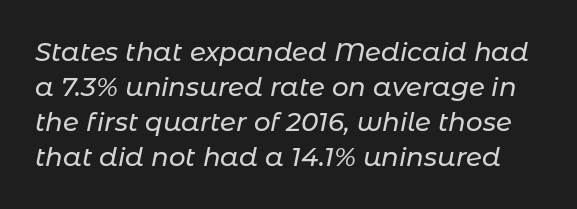
The image shows 26 px text type, italic (leaning right); set normal line spacing (1.35x), normal letter spacing, not underlined.
